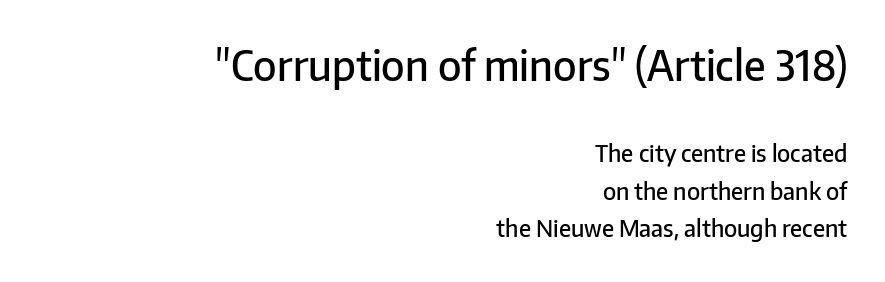
{"serif": "no", "italic": "no", "bold": "semi", "weight": "semibold", "width": "normal", "stroke_contrast": "low", "x_height": "medium", "monospaced": "no", "underline": "no", "align": "right", "line_spacing": "normal", "line_spacing_ratio": 1.64, "letter_spacing": "normal", "letter_spacing_em": 0.0, "larger_block": "first", "size_ratio": 1.78, "glyph_px": 41}
